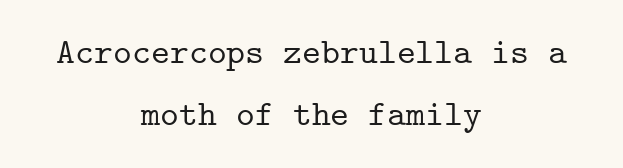
The image shows 36 px serif type, upright, monospaced; set centered, line spacing 1.73x, normal letter spacing, not underlined; low stroke contrast and a medium x-height.
